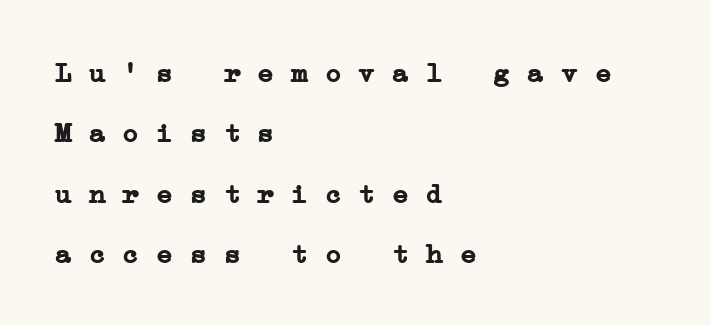
{"serif": "yes", "bold": "yes", "weight": "semibold", "width": "wide", "stroke_contrast": "low", "x_height": "medium", "monospaced": "yes", "underline": "no", "align": "left", "line_spacing": "loose", "line_spacing_ratio": 2.16, "letter_spacing": "normal", "letter_spacing_em": 0.0, "glyph_px": 28}
